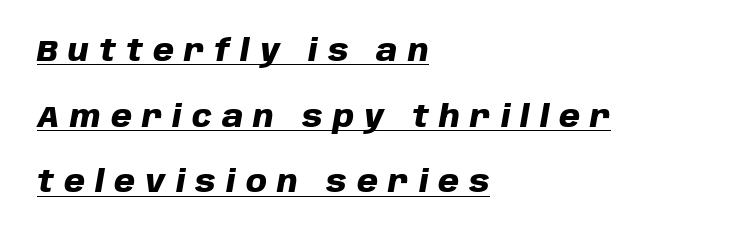
The image shows 30 px heavy type, italic (leaning right); set left-aligned, loose line spacing (2.19x), unusually wide letter spacing (+0.34 em), underlined; low stroke contrast and a large x-height.
